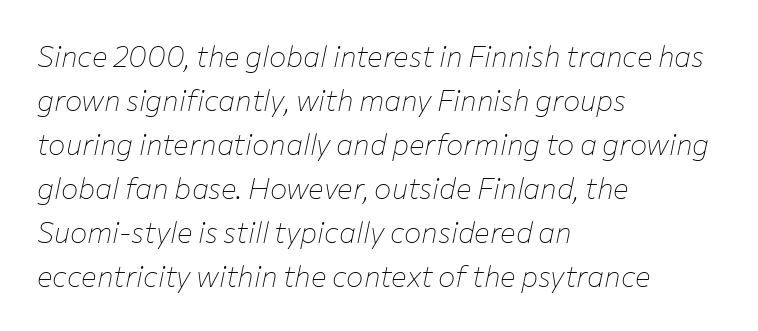
Q: Is the text bold? A: No.
Q: Is the text italic (slanted)? A: Yes, it leans right by about 12 degrees.
Q: Is the text underlined? A: No.
Q: How is the paragraph aligned? A: Left-aligned.
Q: Is the spacing between letters normal or unusually wide? A: Normal.
Q: Is the spacing between lines tight, normal or loose? A: Normal.
Q: Width (condensed, normal, or wide)? A: Normal.
Q: Stroke contrast? A: Low.
Q: x-height? A: Medium.
Q: Monospaced? A: No.
